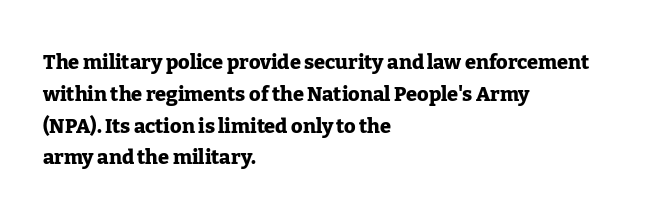
{"italic": "no", "bold": "yes", "underline": "no", "align": "left", "line_spacing": "normal", "line_spacing_ratio": 1.59, "letter_spacing": "normal", "letter_spacing_em": 0.0, "glyph_px": 20}
